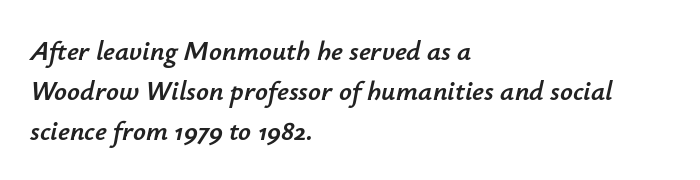
Q: Is the text italic (slanted)? A: Yes, it leans right by about 12 degrees.
Q: Is the text underlined? A: No.
Q: How is the paragraph aligned? A: Left-aligned.
Q: Is the spacing between letters normal or unusually wide? A: Normal.
Q: Is the spacing between lines tight, normal or loose? A: Normal.
Q: Width (condensed, normal, or wide)? A: Normal.
Q: Stroke contrast? A: Low.
Q: x-height? A: Small.
Q: Monospaced? A: No.
